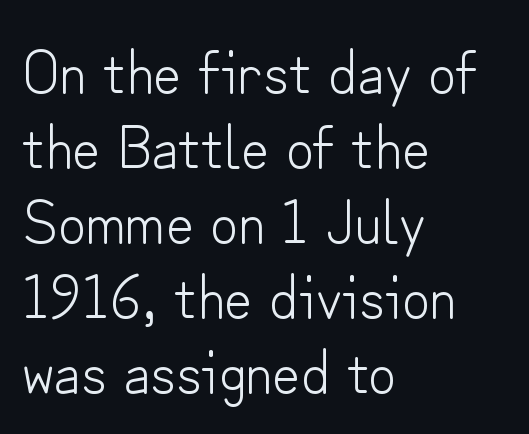
{"serif": "no", "italic": "no", "bold": "no", "weight": "light", "width": "normal", "stroke_contrast": "low", "x_height": "small", "monospaced": "no", "underline": "no", "align": "left", "line_spacing_ratio": 1.23, "letter_spacing": "normal", "letter_spacing_em": 0.0, "glyph_px": 61}
